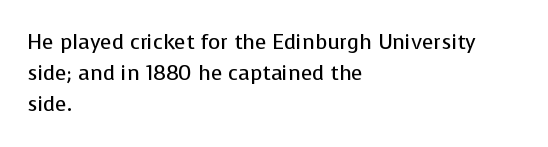
The image shows 21 px text type, upright; set left-aligned, normal line spacing (1.48x), normal letter spacing, not underlined.
